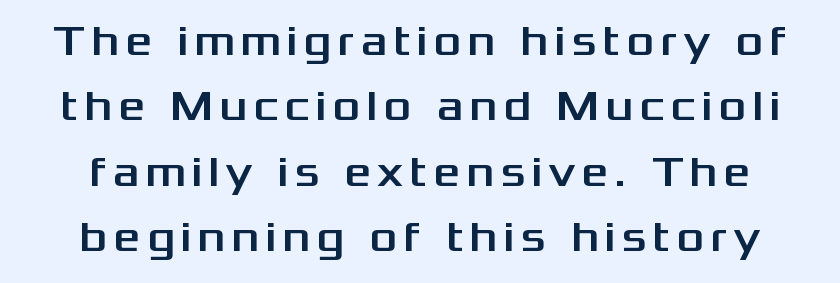
{"serif": "no", "italic": "no", "width": "wide", "stroke_contrast": "medium", "x_height": "medium", "monospaced": "no", "underline": "no", "line_spacing": "normal", "line_spacing_ratio": 1.52, "glyph_px": 43}
